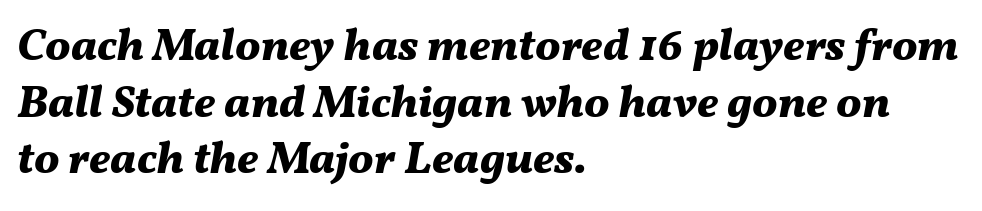
{"italic": "yes", "lean": "right", "slant_degrees": 11, "bold": "yes", "weight": "bold", "width": "normal", "stroke_contrast": "medium", "x_height": "medium", "monospaced": "no", "underline": "no", "align": "left", "line_spacing": "normal", "line_spacing_ratio": 1.26, "letter_spacing": "normal", "letter_spacing_em": 0.0, "glyph_px": 45}
